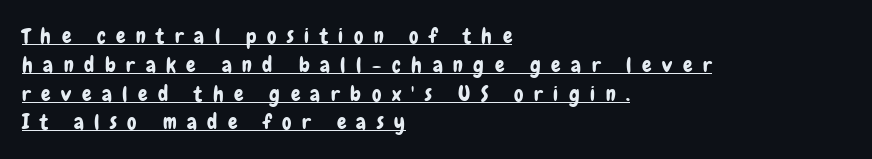
{"italic": "no", "underline": "yes", "align": "left", "line_spacing": "normal", "line_spacing_ratio": 1.37, "letter_spacing": "wide", "letter_spacing_em": 0.5, "glyph_px": 21}
